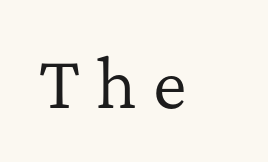
Vertical strokes here are truly vertical. Is this a fixed-width face? No — the glyphs have proportional, varying widths. Look at the tracking — it's clearly loosened, letters drifting apart. Letters have the restrained weight of plain body copy at most. The specimen omits any rule beneath the text block's lines.
